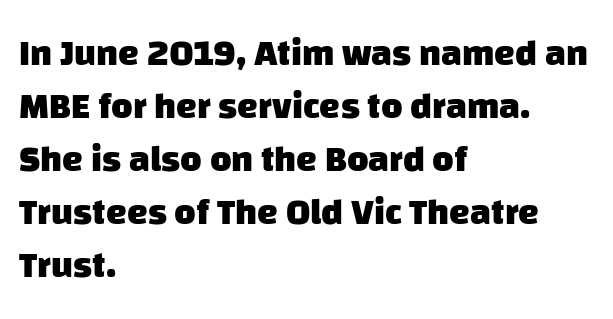
Q: Is the text bold? A: Yes.
Q: Is the typeface a serif or a sans-serif typeface? A: Sans-serif.
Q: Is the text underlined? A: No.
Q: How is the paragraph aligned? A: Left-aligned.
Q: Is the spacing between letters normal or unusually wide? A: Normal.
Q: Is the spacing between lines tight, normal or loose? A: Normal.
Q: Width (condensed, normal, or wide)? A: Normal.
Q: Stroke contrast? A: Low.
Q: x-height? A: Large.
Q: Monospaced? A: No.
